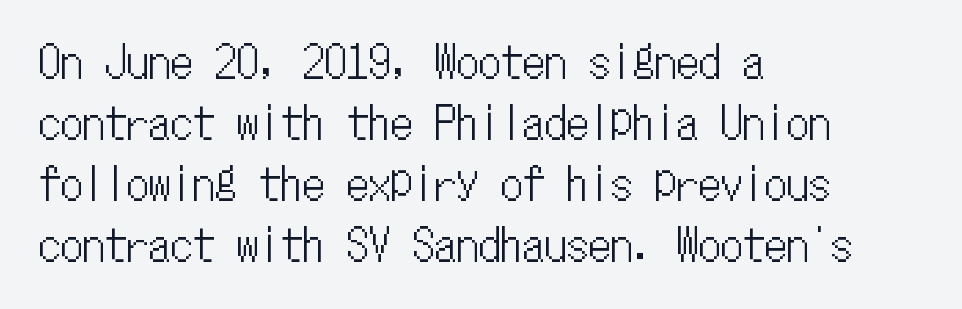
Q: Is the text italic (slanted)? A: No, it is upright.
Q: Is the text underlined? A: No.
Q: How is the paragraph aligned? A: Left-aligned.
Q: Is the spacing between letters normal or unusually wide? A: Normal.
Q: Is the spacing between lines tight, normal or loose? A: Normal.
Q: Width (condensed, normal, or wide)? A: Condensed.
Q: Stroke contrast? A: Low.
Q: x-height? A: Medium.
Q: Monospaced? A: Yes.
